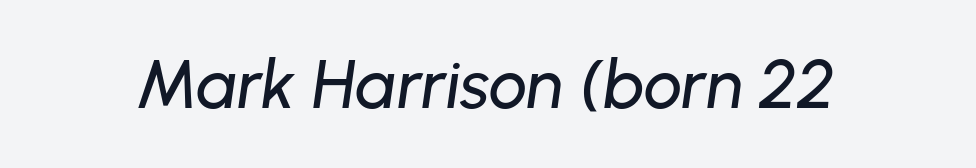
The image shows 68 px text type, italic (leaning right); set normal letter spacing, not underlined; low stroke contrast and a medium x-height.
